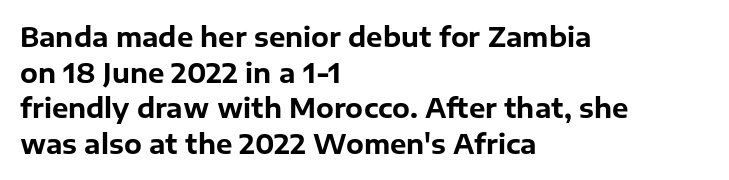
The image shows 26 px bold type, upright; set left-aligned, normal line spacing (1.37x), normal letter spacing, not underlined.
